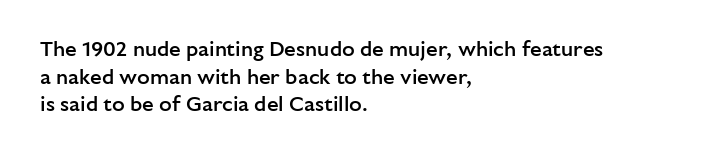
Q: Is the text bold? A: Semi-bold.
Q: Is the text italic (slanted)? A: No, it is upright.
Q: Is the text underlined? A: No.
Q: How is the paragraph aligned? A: Left-aligned.
Q: Is the spacing between letters normal or unusually wide? A: Normal.
Q: Is the spacing between lines tight, normal or loose? A: Normal.
